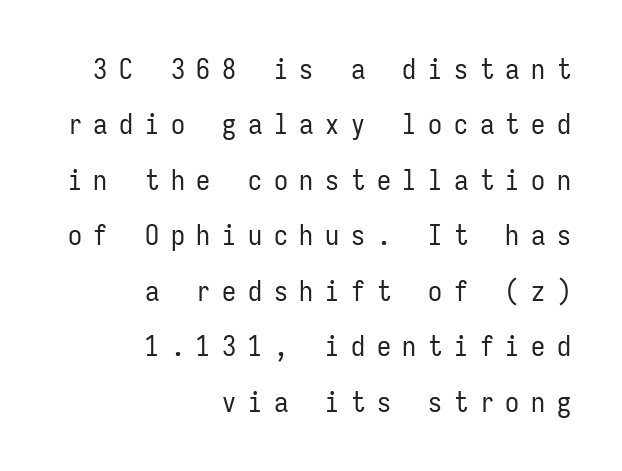
Q: Is the text bold? A: No.
Q: Is the text italic (slanted)? A: No, it is upright.
Q: Is the typeface a serif or a sans-serif typeface? A: Sans-serif.
Q: Is the text underlined? A: No.
Q: How is the paragraph aligned? A: Right-aligned.
Q: Is the spacing between letters normal or unusually wide? A: Unusually wide.
Q: Is the spacing between lines tight, normal or loose? A: Loose.
Q: Width (condensed, normal, or wide)? A: Condensed.
Q: Stroke contrast? A: Low.
Q: x-height? A: Medium.
Q: Monospaced? A: Yes.
